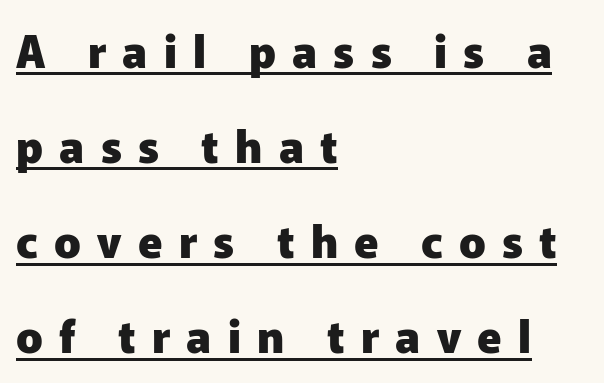
Q: Is the text bold? A: Yes.
Q: Is the text italic (slanted)? A: No, it is upright.
Q: Is the typeface a serif or a sans-serif typeface? A: Sans-serif.
Q: Is the text underlined? A: Yes.
Q: How is the paragraph aligned? A: Left-aligned.
Q: Is the spacing between letters normal or unusually wide? A: Unusually wide.
Q: Is the spacing between lines tight, normal or loose? A: Loose.
Q: Width (condensed, normal, or wide)? A: Normal.
Q: Stroke contrast? A: Low.
Q: x-height? A: Medium.
Q: Monospaced? A: No.
